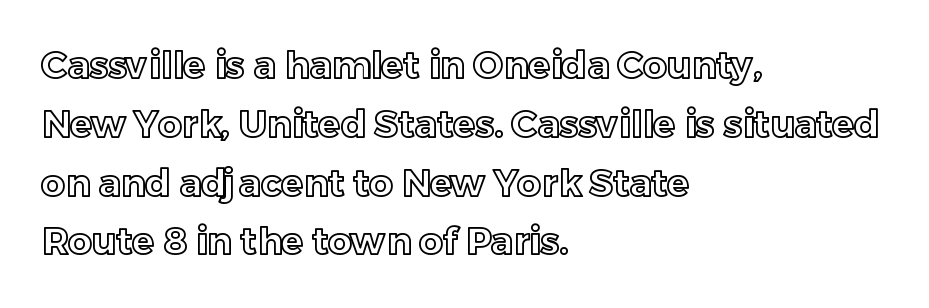
Alignment: flush left. Vertical spacing — default. When letters stand straight like this, we call the style roman or upright. The tracking reads as untouched default to a designer's eye. The string is rendered with underlining switched off.
